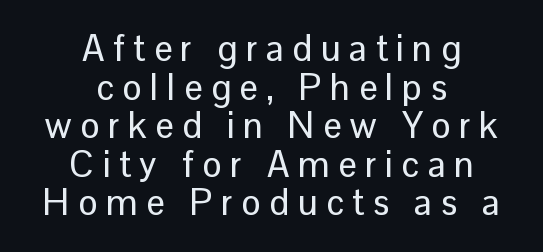
Q: Is the text italic (slanted)? A: No, it is upright.
Q: Is the typeface a serif or a sans-serif typeface? A: Sans-serif.
Q: Is the text underlined? A: No.
Q: How is the paragraph aligned? A: Centered.
Q: Is the spacing between letters normal or unusually wide? A: Unusually wide.
Q: Is the spacing between lines tight, normal or loose? A: Tight.
Q: Width (condensed, normal, or wide)? A: Normal.
Q: Stroke contrast? A: Low.
Q: x-height? A: Medium.
Q: Monospaced? A: No.
